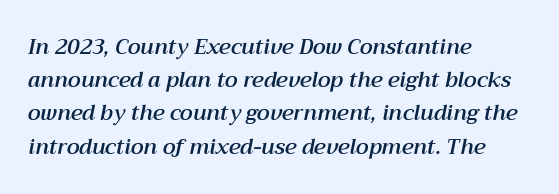
{"italic": "yes", "lean": "right", "slant_degrees": 12, "underline": "no", "align": "left", "line_spacing": "normal", "line_spacing_ratio": 1.58, "letter_spacing": "normal", "letter_spacing_em": 0.0, "glyph_px": 21}
